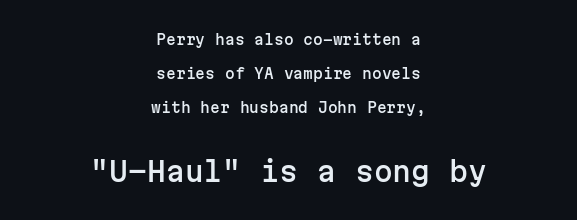
Block two is the big one; block one sits smaller above it. Do the letters lean? They stand straight. The specimen omits any rule beneath the text block's lines. Is the block centered? Yes — each line is placed symmetrically about the middle. The passage shown has conventional tracking throughout. A great deal of white space separates one row of letters from the next.
